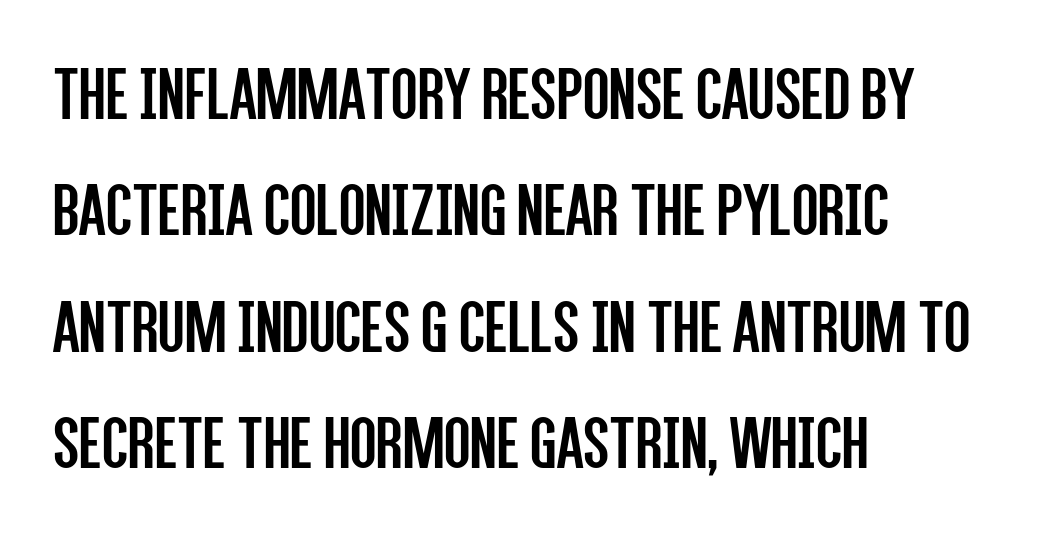
{"serif": "no", "italic": "no", "bold": "no", "weight": "regular", "width": "condensed", "stroke_contrast": "low", "x_height": "large", "monospaced": "no", "underline": "no", "align": "left", "line_spacing": "normal", "line_spacing_ratio": 1.51, "letter_spacing": "normal", "letter_spacing_em": 0.0, "glyph_px": 77}
